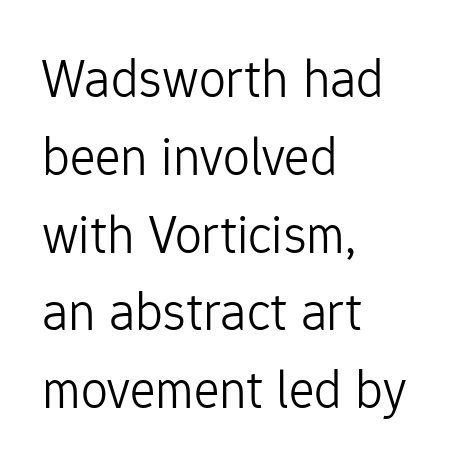
The image shows 54 px light sans-serif type, upright; set left-aligned, normal line spacing (1.44x), normal letter spacing, not underlined; low stroke contrast and a medium x-height.
